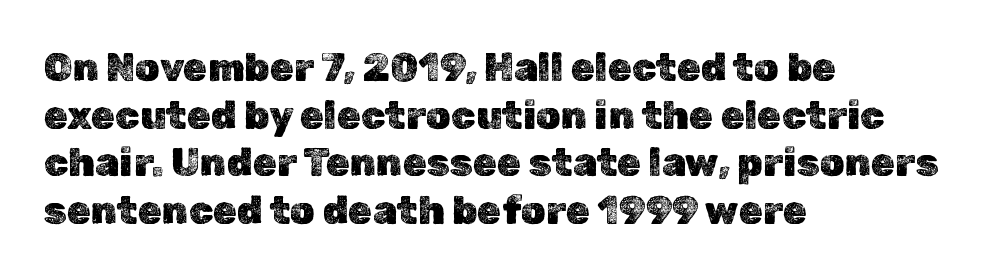
The image shows 39 px text type, upright; set left-aligned, line spacing 1.22x, normal letter spacing, not underlined; a medium x-height.
